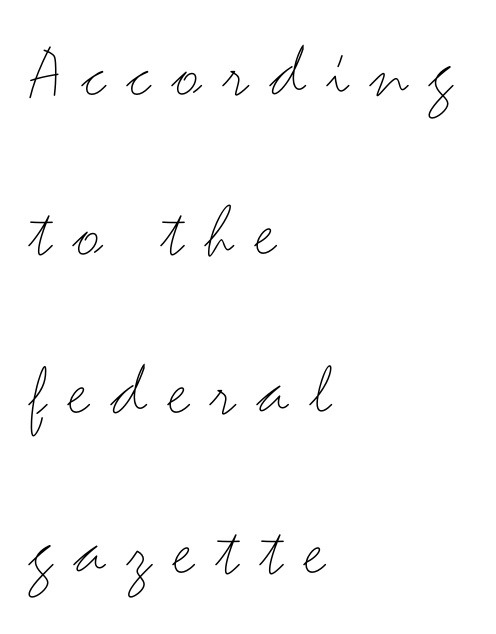
The image shows 76 px thin, wide sans-serif type; set left-aligned, loose line spacing (2.1x), unusually wide letter spacing (+0.28 em), not underlined; medium stroke contrast and a small x-height.
